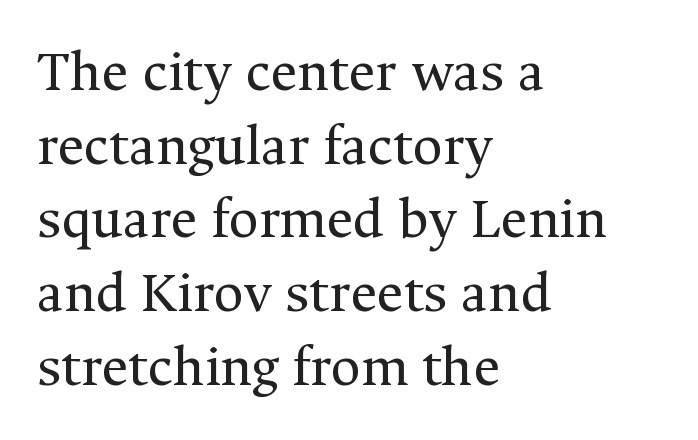
{"serif": "yes", "italic": "no", "bold": "no", "weight": "regular", "width": "normal", "stroke_contrast": "medium", "x_height": "medium", "monospaced": "no", "underline": "no", "align": "left", "line_spacing": "normal", "line_spacing_ratio": 1.27, "letter_spacing": "normal", "letter_spacing_em": 0.0, "glyph_px": 58}
